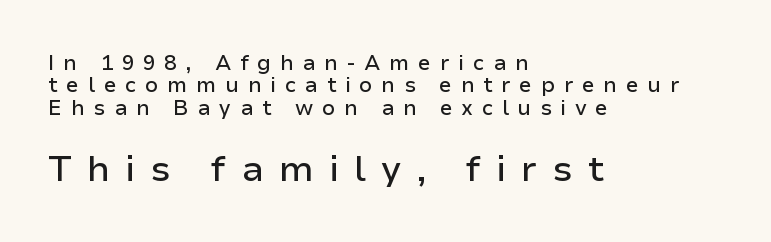
The image shows 36 px sans-serif type, upright; set left-aligned, tight line spacing (1.06x), unusually wide letter spacing (+0.41 em), not underlined; the second (bottom) block is 1.71x larger; low stroke contrast and a medium x-height.
